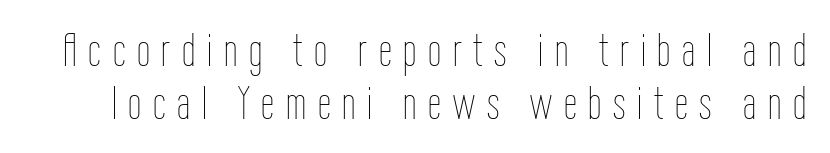
{"italic": "no", "bold": "no", "weight": "thin", "width": "condensed", "stroke_contrast": "low", "x_height": "medium", "monospaced": "no", "underline": "no", "line_spacing": "tight", "line_spacing_ratio": 1.12, "letter_spacing": "wide", "letter_spacing_em": 0.25, "glyph_px": 47}
